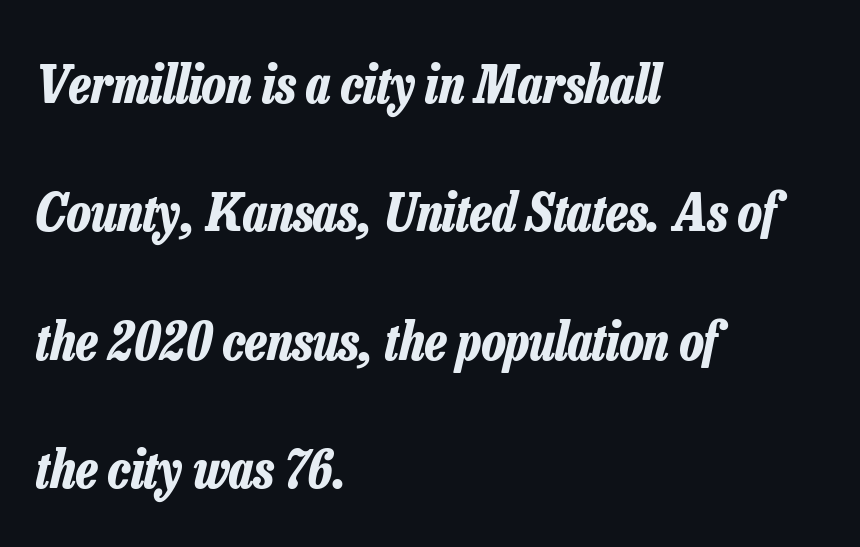
{"italic": "yes", "lean": "right", "slant_degrees": 13, "bold": "yes", "weight": "bold", "width": "condensed", "stroke_contrast": "low", "x_height": "medium", "monospaced": "no", "underline": "no", "align": "left", "line_spacing": "loose", "line_spacing_ratio": 2.42, "letter_spacing": "normal", "letter_spacing_em": 0.0, "glyph_px": 53}
